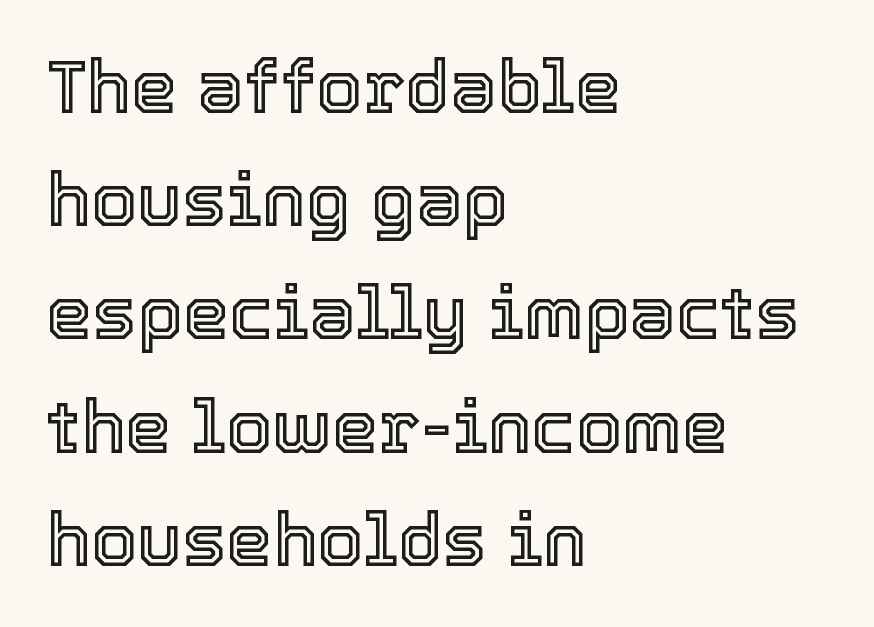
Spacing verdict: proportional, widths tailored to each character. The area under the type is left untouched. The specimen reads as upright at a glance. Glyph-to-glyph distance matches everyday printed text.
